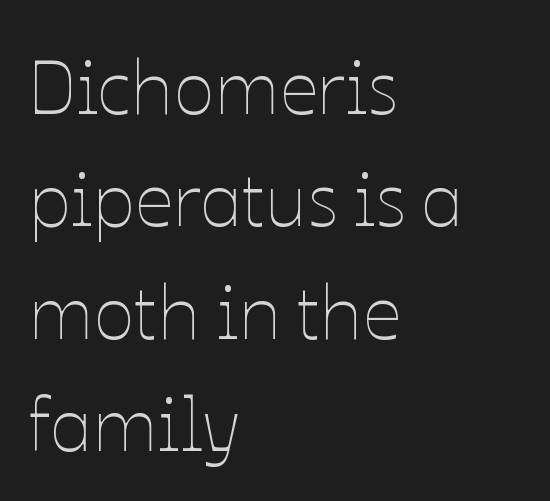
The image shows 76 px thin type, upright; set left-aligned, normal line spacing (1.48x), normal letter spacing, not underlined; low stroke contrast and a medium x-height.
